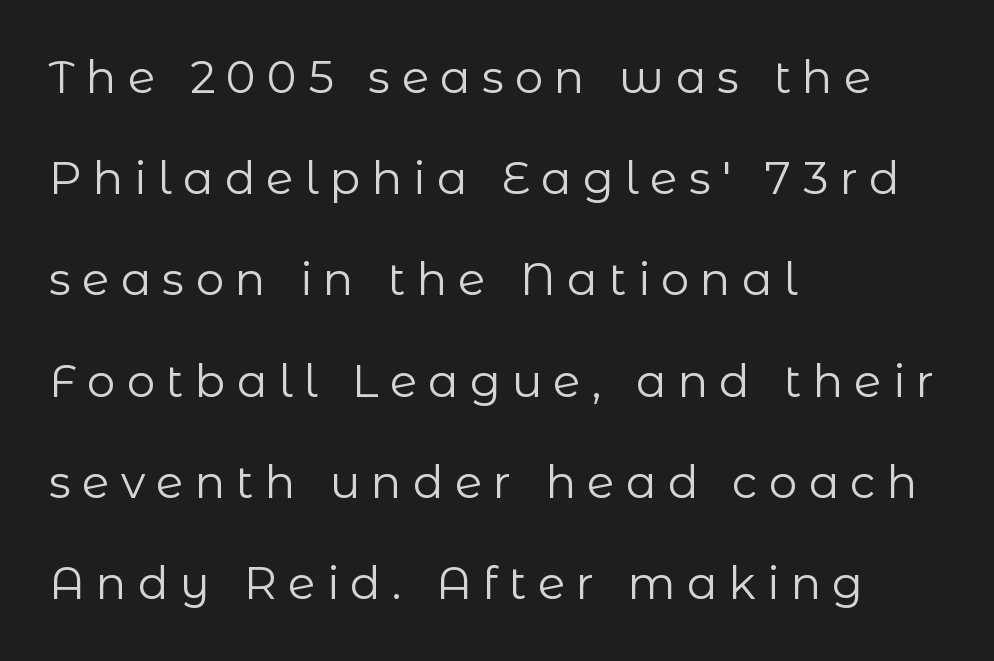
The image shows 45 px regular-weight sans-serif type, upright; set left-aligned, loose line spacing (2.25x), unusually wide letter spacing (+0.25 em), not underlined; low stroke contrast and a medium x-height.
